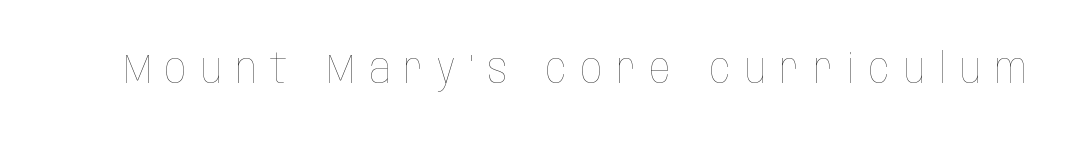
Q: Is the text bold? A: No.
Q: Is the text italic (slanted)? A: No, it is upright.
Q: Is the text underlined? A: No.
Q: Is the spacing between letters normal or unusually wide? A: Unusually wide.
Q: Width (condensed, normal, or wide)? A: Condensed.
Q: Stroke contrast? A: Low.
Q: x-height? A: Large.
Q: Monospaced? A: No.
